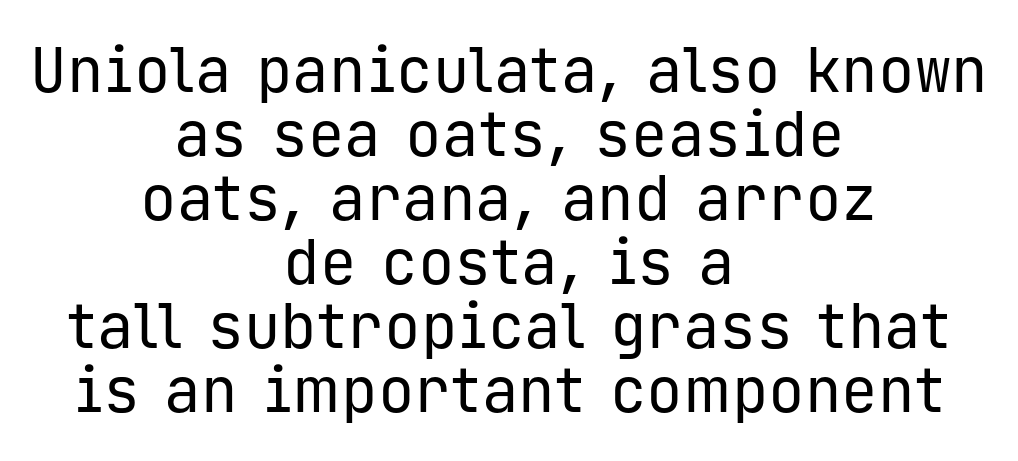
Q: Is the text bold? A: No.
Q: Is the text italic (slanted)? A: No, it is upright.
Q: Is the typeface a serif or a sans-serif typeface? A: Sans-serif.
Q: Is the text underlined? A: No.
Q: How is the paragraph aligned? A: Centered.
Q: Is the spacing between letters normal or unusually wide? A: Normal.
Q: Is the spacing between lines tight, normal or loose? A: Tight.
Q: Width (condensed, normal, or wide)? A: Normal.
Q: Stroke contrast? A: Low.
Q: x-height? A: Medium.
Q: Monospaced? A: Yes.
